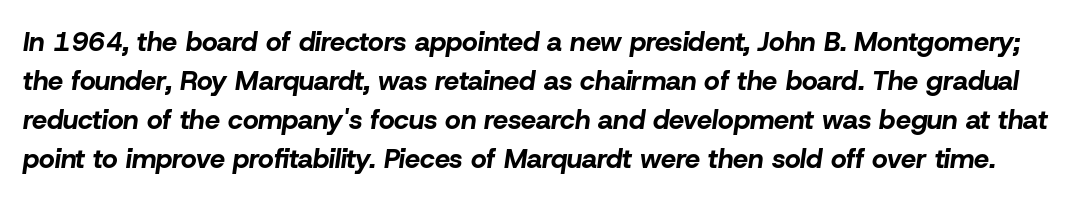
{"italic": "yes", "lean": "right", "slant_degrees": 8, "bold": "yes", "underline": "no", "line_spacing": "normal", "line_spacing_ratio": 1.45, "letter_spacing": "normal", "letter_spacing_em": 0.0, "glyph_px": 27}
